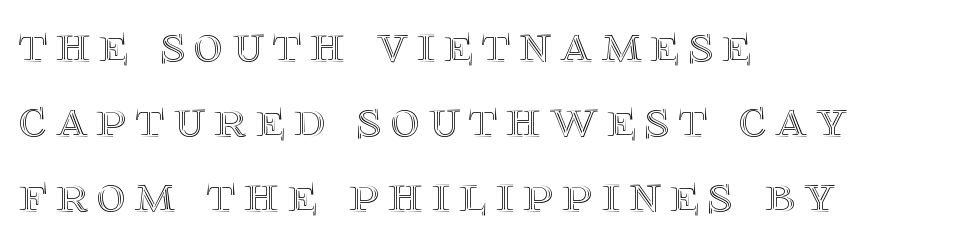
Q: Is the text italic (slanted)? A: No, it is upright.
Q: Is the text underlined? A: No.
Q: How is the paragraph aligned? A: Left-aligned.
Q: Is the spacing between lines tight, normal or loose? A: Normal.
Q: Width (condensed, normal, or wide)? A: Normal.
Q: x-height? A: Large.
Q: Monospaced? A: No.
